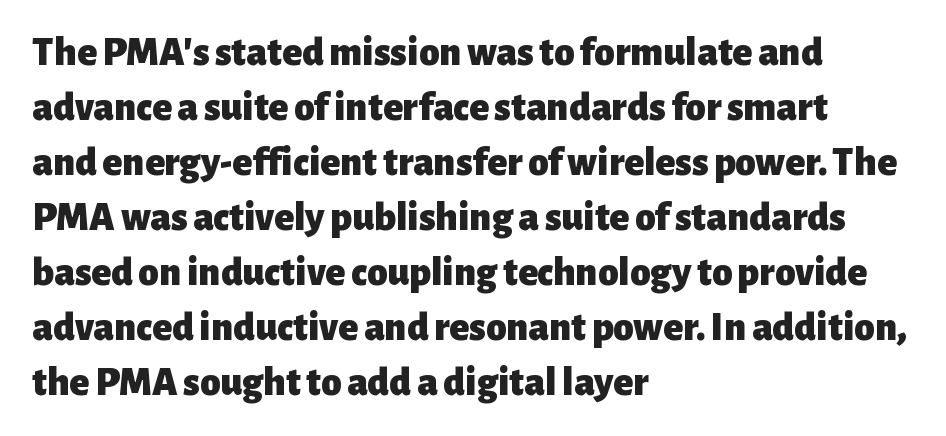
The image shows 41 px heavy sans-serif type, upright; set left-aligned, normal line spacing (1.34x), normal letter spacing, not underlined; low stroke contrast and a medium x-height.
